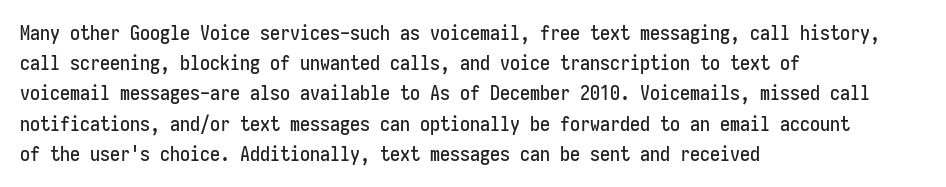
Words float on clear page, feet unadorned. Quick note: not italic, upright. Is there much room between lines? A standard amount, neither cramped nor airy. This sample is left-justified, so line endings fall wherever the words run out. Between one letter and the next there's only the usual sliver of space.
